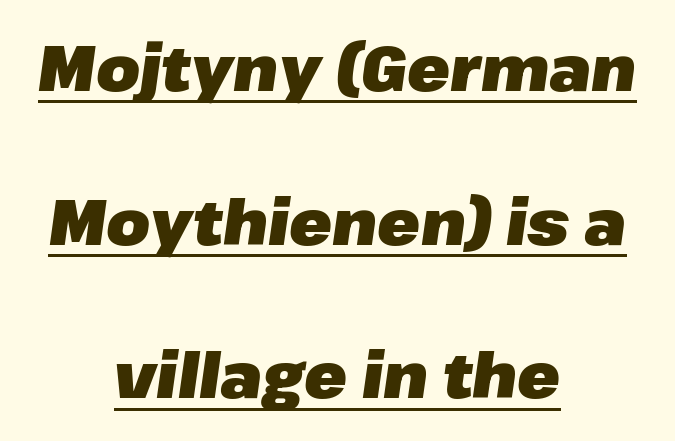
Q: Is the text bold? A: Yes.
Q: Is the text italic (slanted)? A: Yes, it leans right by about 8 degrees.
Q: Is the text underlined? A: Yes.
Q: How is the paragraph aligned? A: Centered.
Q: Is the spacing between letters normal or unusually wide? A: Normal.
Q: Is the spacing between lines tight, normal or loose? A: Loose.
Q: Width (condensed, normal, or wide)? A: Normal.
Q: Stroke contrast? A: Low.
Q: x-height? A: Medium.
Q: Monospaced? A: No.
